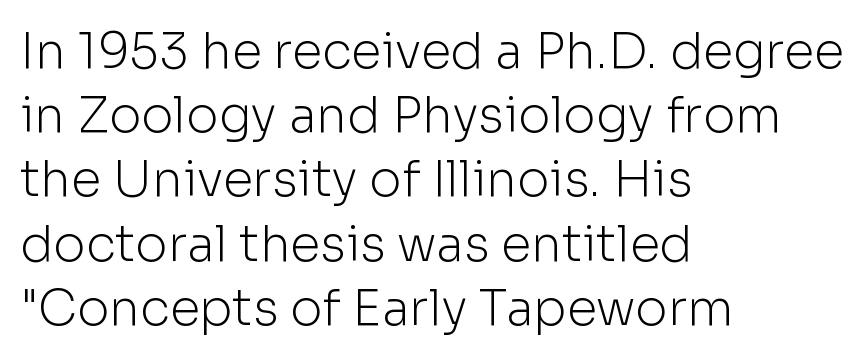
Q: Is the text bold? A: No.
Q: Is the text italic (slanted)? A: No, it is upright.
Q: Is the typeface a serif or a sans-serif typeface? A: Sans-serif.
Q: Is the text underlined? A: No.
Q: How is the paragraph aligned? A: Left-aligned.
Q: Is the spacing between letters normal or unusually wide? A: Normal.
Q: Is the spacing between lines tight, normal or loose? A: Normal.
Q: Width (condensed, normal, or wide)? A: Normal.
Q: Stroke contrast? A: Low.
Q: x-height? A: Medium.
Q: Monospaced? A: No.
